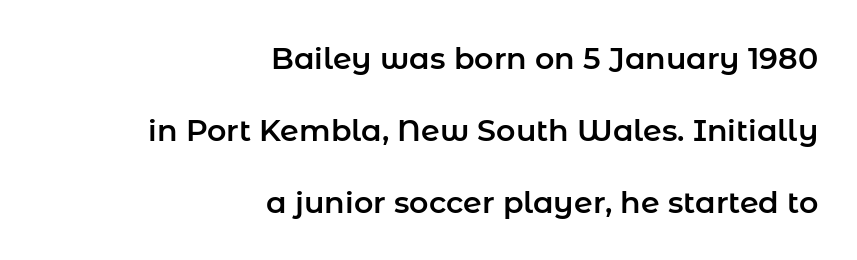
Q: Is the text italic (slanted)? A: No, it is upright.
Q: Is the typeface a serif or a sans-serif typeface? A: Sans-serif.
Q: Is the text underlined? A: No.
Q: How is the paragraph aligned? A: Right-aligned.
Q: Is the spacing between letters normal or unusually wide? A: Normal.
Q: Is the spacing between lines tight, normal or loose? A: Loose.
Q: Width (condensed, normal, or wide)? A: Normal.
Q: Stroke contrast? A: Low.
Q: x-height? A: Medium.
Q: Monospaced? A: No.
